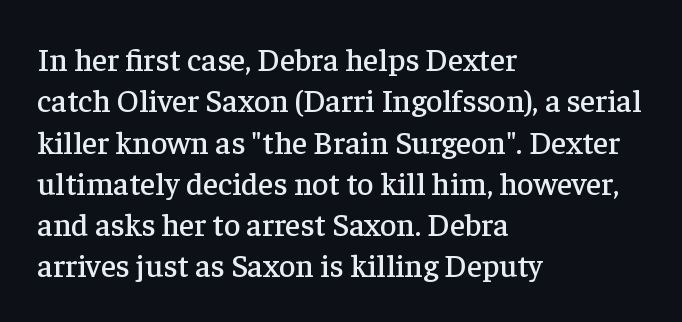
This sample uses plain, unmodified letter spacing. The face used here is proportionally spaced, like ordinary book or web type. Unlike a clean sans, this face finishes its strokes with serifs. Nope, not italic — everything's standing straight.
